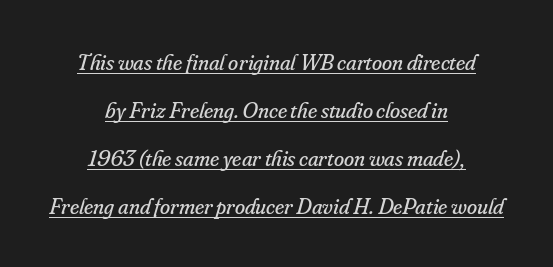
{"italic": "yes", "lean": "right", "slant_degrees": 16, "bold": "no", "underline": "yes", "align": "center", "line_spacing": "loose", "line_spacing_ratio": 2.08, "letter_spacing": "normal", "letter_spacing_em": 0.0, "glyph_px": 23}
